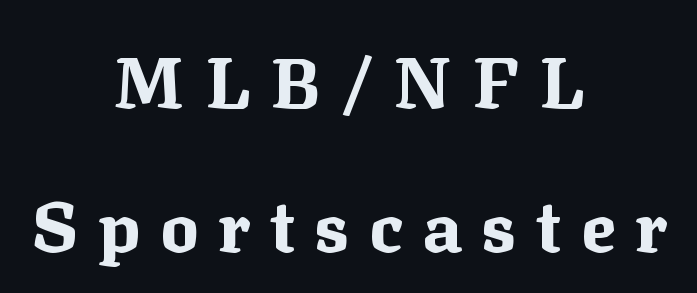
The image shows 72 px bold serif type, upright; set centered, loose line spacing (2.0x), unusually wide letter spacing (+0.27 em), not underlined; medium stroke contrast and a medium x-height.
